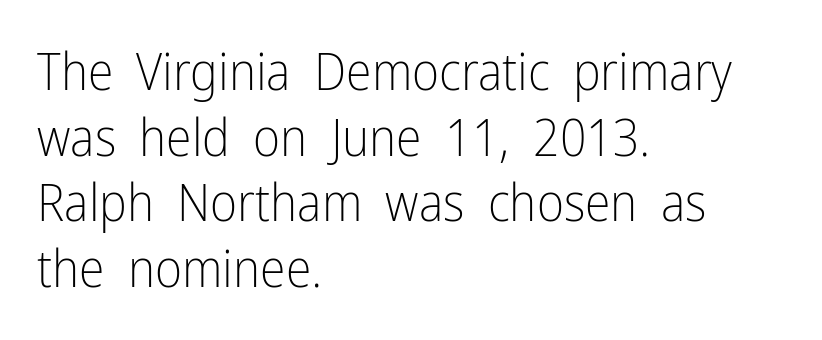
The image shows 52 px light, condensed sans-serif type, upright; set left-aligned, normal line spacing (1.26x), normal letter spacing, not underlined; low stroke contrast and a medium x-height.
